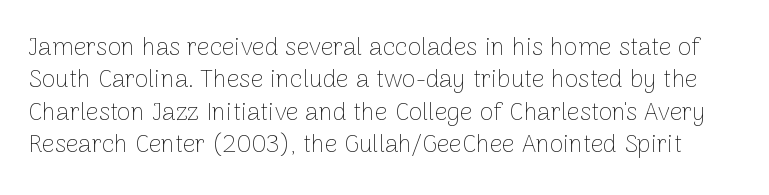
Q: Is the text bold? A: No.
Q: Is the text italic (slanted)? A: No, it is upright.
Q: Is the text underlined? A: No.
Q: Is the spacing between letters normal or unusually wide? A: Normal.
Q: Is the spacing between lines tight, normal or loose? A: Normal.
